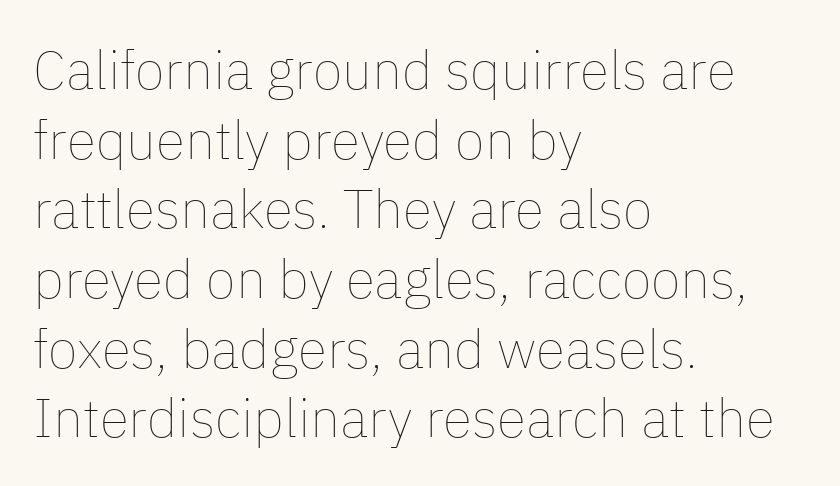
The weight would be labelled regular, book, light, or lighter still. Beneath every word, the page is bare. Each letter keeps its own natural width here, so spacing adapts to shape. The gaps between neighbouring characters are ordinary and unremarkable.
